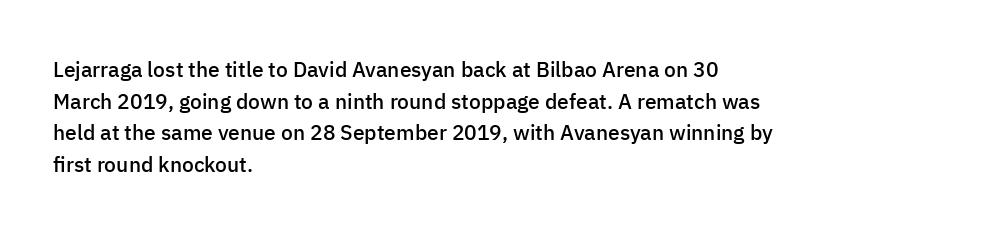
Italic? Not at all — the glyphs are vertical. A typesetter would call this zero additional tracking. The typesetting leans somewhat heavy: a semibold. The string is rendered with underlining switched off. The setting favours the left margin, as ordinary paragraphs usually do.
